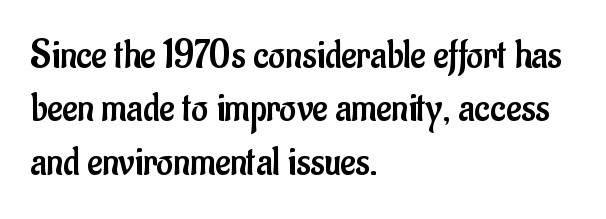
Examine the stroke ends and you'll find no serifs. Descenders are the only things crossing below the line. Line beginnings align vertically; line endings do not. Designer's note — italics off, roman on. The passage shown is typed in a proportional face where columns would drift.
